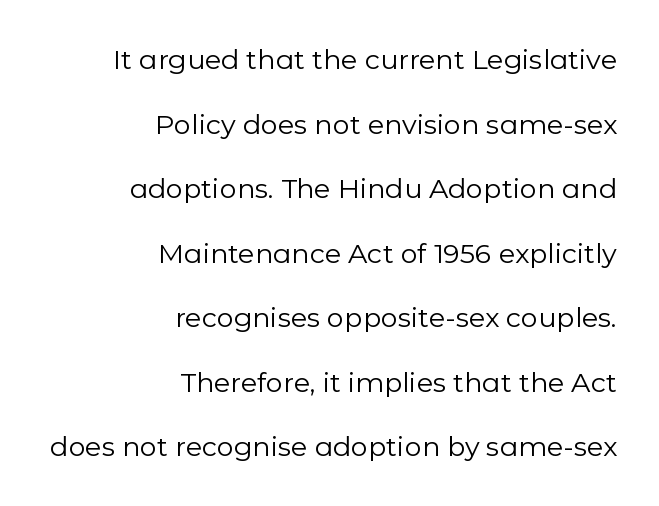
Line spacing here is loose. The specimen omits any rule beneath the text block's lines. This reads as an unemphasized weight, regular at the heaviest. Is the letter spacing exaggerated? No — it looks like the ordinary default.
